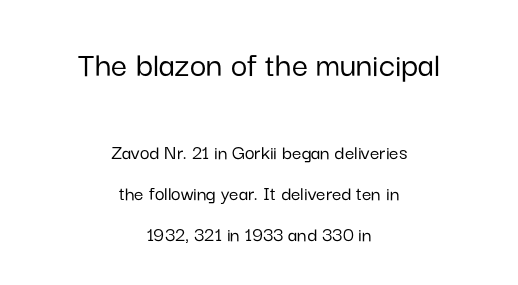
Underline: absent. Letter spacing: default. Posture: upright roman. If you measured baseline to baseline, you'd find a long distance. Spacing verdict: proportional, widths tailored to each character. Character size in the leading block exceeds that of the trailing block.
